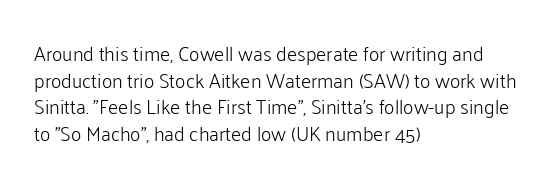
The image shows 20 px text type, upright; set left-aligned, normal line spacing (1.33x), normal letter spacing, not underlined.
